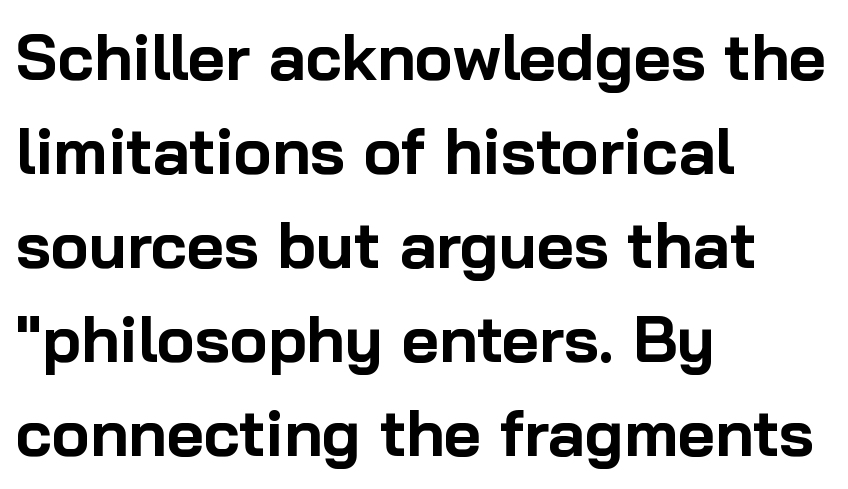
The image shows 64 px bold sans-serif type, upright; set left-aligned, normal line spacing (1.47x), normal letter spacing, not underlined; low stroke contrast and a medium x-height.
